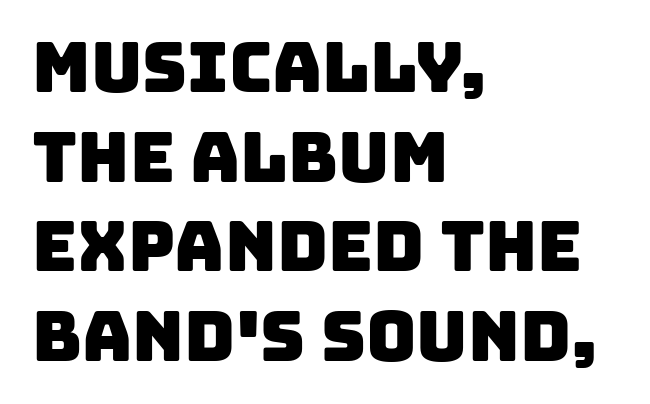
{"serif": "no", "width": "normal", "stroke_contrast": "low", "x_height": "large", "monospaced": "no", "underline": "no", "align": "left", "line_spacing": "normal", "line_spacing_ratio": 1.3, "letter_spacing": "normal", "letter_spacing_em": 0.0, "glyph_px": 69}
